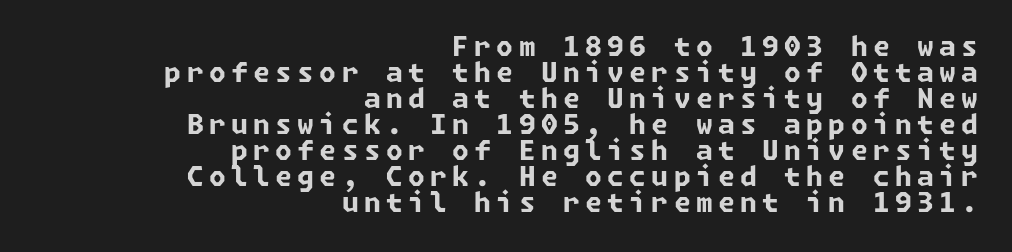
Q: Is the text bold? A: Yes.
Q: Is the text underlined? A: No.
Q: How is the paragraph aligned? A: Right-aligned.
Q: Is the spacing between letters normal or unusually wide? A: Unusually wide.
Q: Is the spacing between lines tight, normal or loose? A: Tight.
